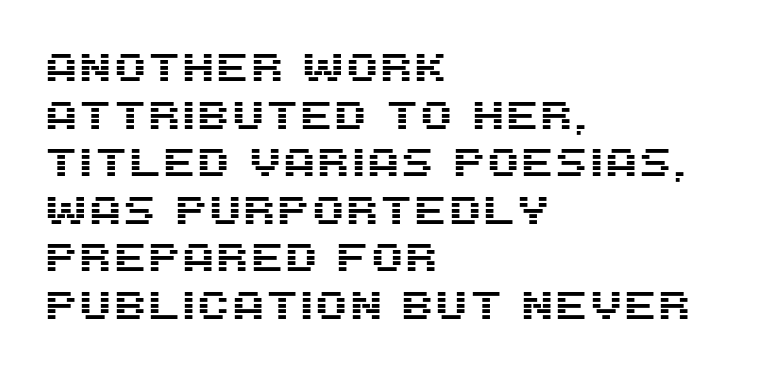
Underline: absent. Short note: letters normally spaced. Does the lettering tilt? It doesn't — this is upright. Here the designer chose a conventional face with non-uniform glyph widths.
